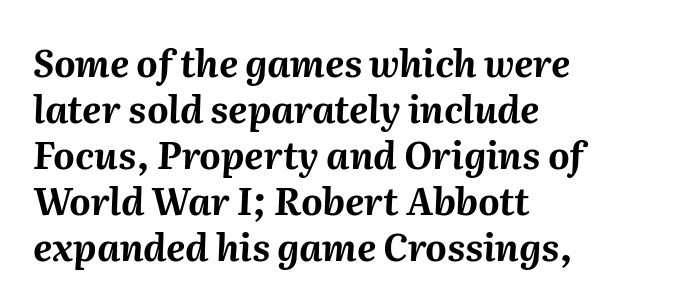
Italic? Definitely — the glyphs are oblique. Observe the ordinary spacing: letters are neighbours, not strangers. How heavy is the stroke? Heavy — this is a bold. Where is the straight margin? On the left. A typesetter would call this proportional, since set widths differ per character.
